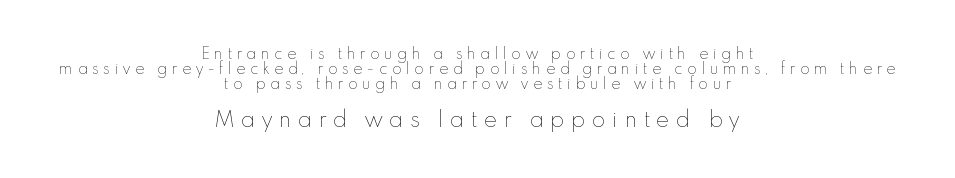
The later block is typeset at a bigger size than the earlier block. No italicization has been applied; the sample stays upright. Beneath every word, the page is bare. The text block is weighted toward neither margin, spreading evenly from the middle.
